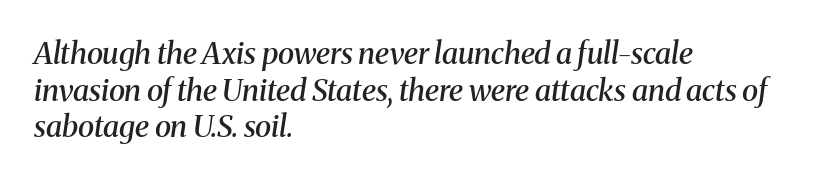
Q: Is the text bold? A: Semi-bold.
Q: Is the text italic (slanted)? A: Yes, it leans right by about 8 degrees.
Q: Is the typeface a serif or a sans-serif typeface? A: Serif.
Q: Is the text underlined? A: No.
Q: How is the paragraph aligned? A: Left-aligned.
Q: Is the spacing between letters normal or unusually wide? A: Normal.
Q: Width (condensed, normal, or wide)? A: Normal.
Q: Stroke contrast? A: Medium.
Q: x-height? A: Medium.
Q: Monospaced? A: No.
